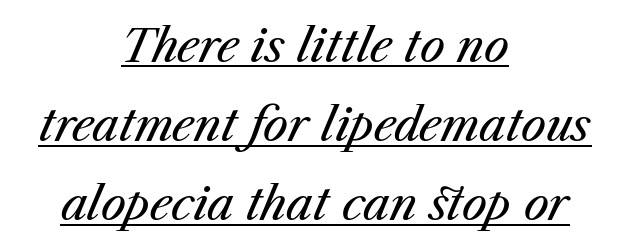
{"italic": "yes", "lean": "right", "slant_degrees": 23, "bold": "no", "weight": "regular", "width": "normal", "stroke_contrast": "medium", "x_height": "medium", "monospaced": "no", "underline": "yes", "align": "center", "line_spacing_ratio": 1.76, "letter_spacing": "normal", "letter_spacing_em": 0.0, "glyph_px": 45}
